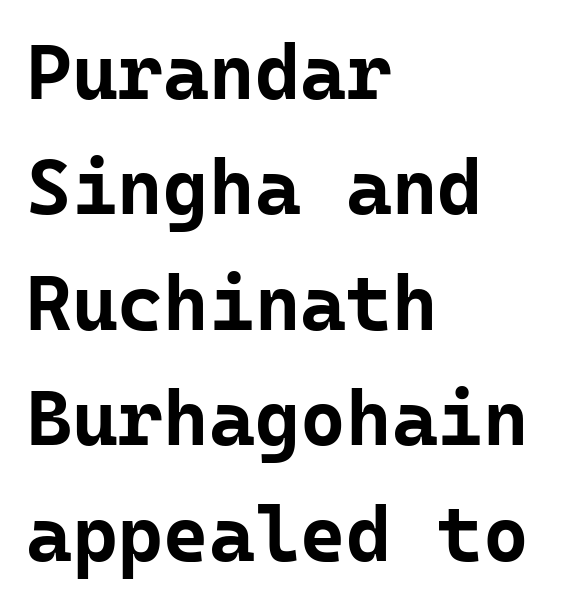
Q: Is the text bold? A: Yes.
Q: Is the text italic (slanted)? A: No, it is upright.
Q: Is the typeface a serif or a sans-serif typeface? A: Sans-serif.
Q: Is the text underlined? A: No.
Q: How is the paragraph aligned? A: Left-aligned.
Q: Is the spacing between letters normal or unusually wide? A: Normal.
Q: Is the spacing between lines tight, normal or loose? A: Normal.
Q: Width (condensed, normal, or wide)? A: Normal.
Q: Stroke contrast? A: Low.
Q: x-height? A: Medium.
Q: Monospaced? A: Yes.
